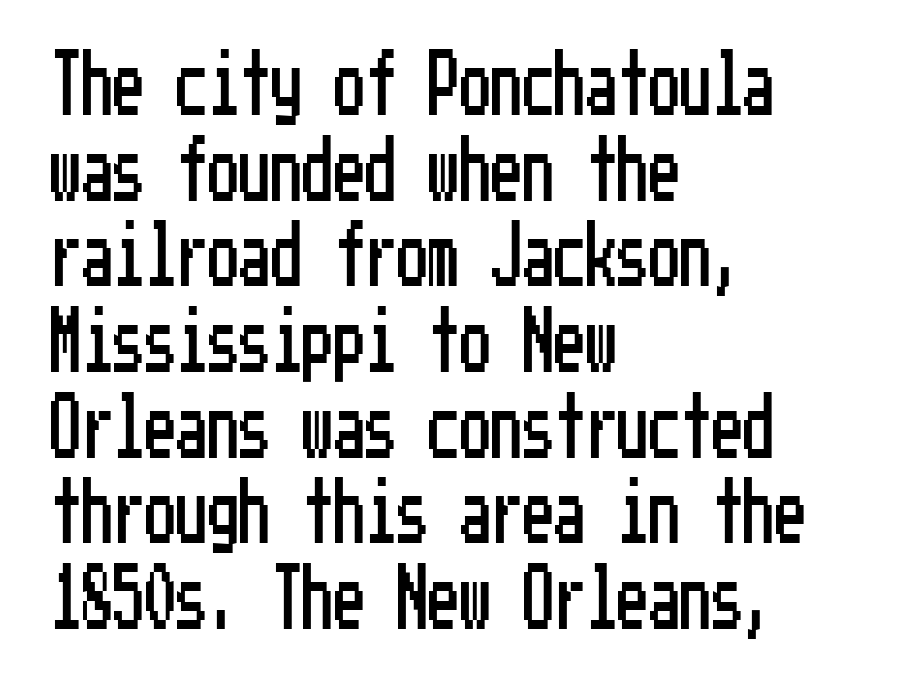
The image shows 63 px condensed sans-serif type, upright; set left-aligned, normal line spacing (1.36x), normal letter spacing, not underlined; low stroke contrast and a medium x-height.
